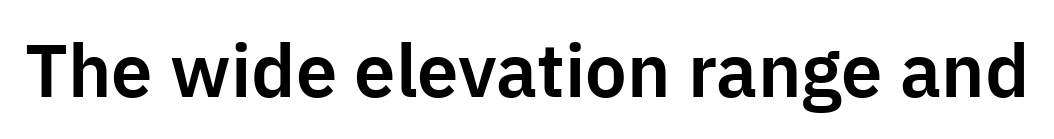
{"serif": "no", "italic": "no", "width": "normal", "stroke_contrast": "low", "x_height": "medium", "monospaced": "no", "underline": "no", "letter_spacing": "normal", "letter_spacing_em": 0.0, "glyph_px": 74}
